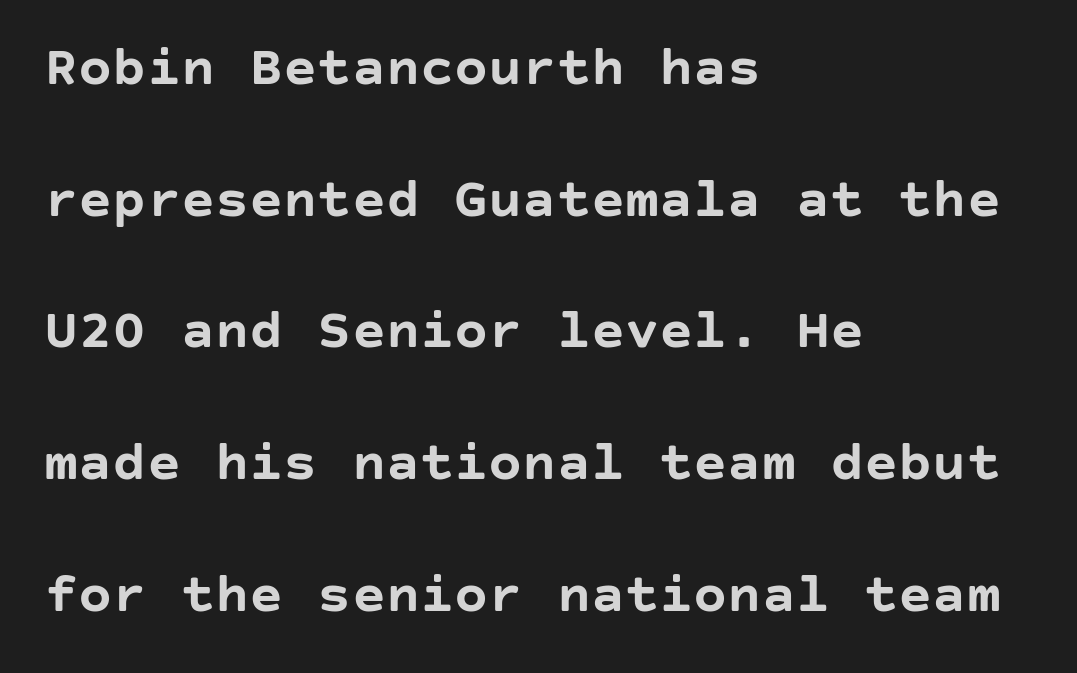
Q: Is the text bold? A: Yes.
Q: Is the text italic (slanted)? A: No, it is upright.
Q: Is the typeface a serif or a sans-serif typeface? A: Sans-serif.
Q: Is the text underlined? A: No.
Q: How is the paragraph aligned? A: Left-aligned.
Q: Is the spacing between letters normal or unusually wide? A: Normal.
Q: Is the spacing between lines tight, normal or loose? A: Loose.
Q: Width (condensed, normal, or wide)? A: Normal.
Q: Stroke contrast? A: Low.
Q: x-height? A: Large.
